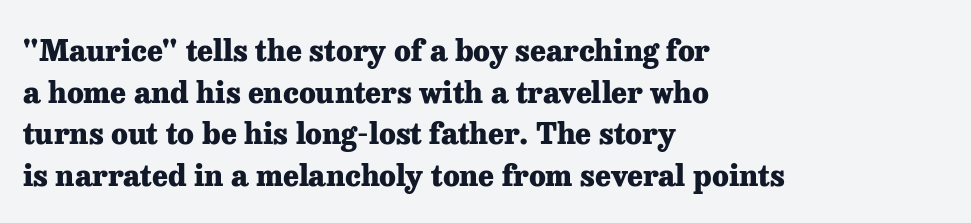
The image shows 30 px heavy serif type, upright; set left-aligned, normal line spacing (1.39x), normal letter spacing, not underlined; low stroke contrast and a medium x-height.
